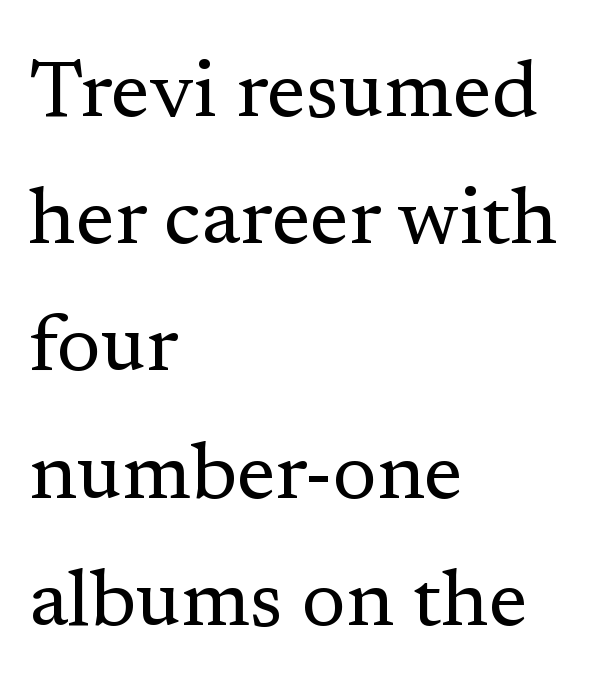
The image shows 80 px regular-weight serif type, upright; set left-aligned, normal line spacing (1.59x), normal letter spacing, not underlined; low stroke contrast and a medium x-height.
